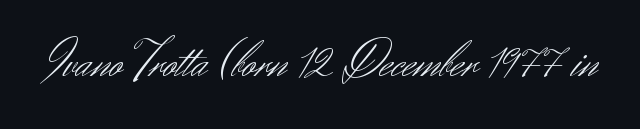
The image shows 53 px light sans-serif type; set normal letter spacing, not underlined; medium stroke contrast and a small x-height.
